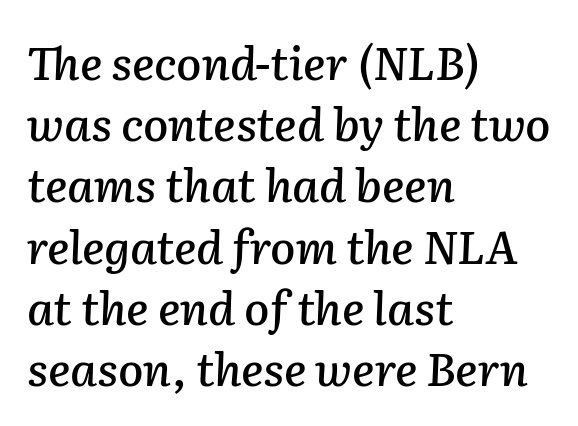
Students, note that the glyphs here touch the page at normal intervals. Horizontal alignment here is leftward, the default for most running prose. A bare baseline throughout the passage. The face used here has a pronounced slope to its letters.
